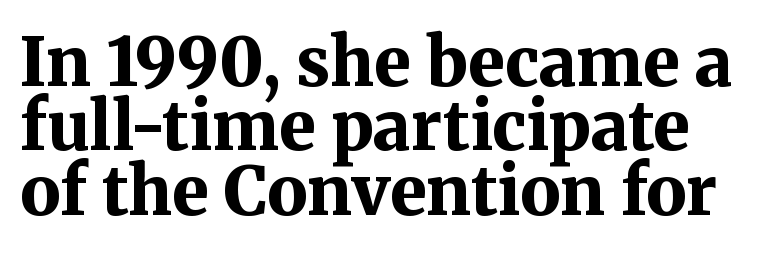
The image shows 67 px bold serif type, upright; set tight line spacing (0.96x), normal letter spacing, not underlined; medium stroke contrast and a medium x-height.
